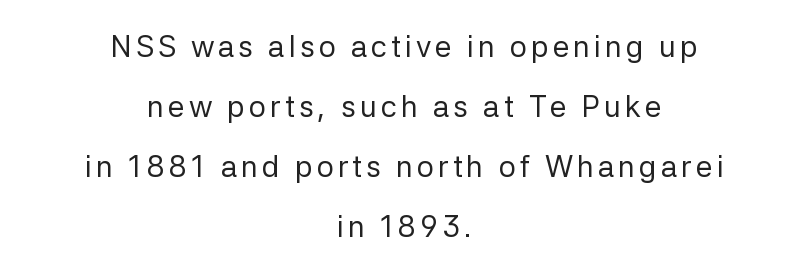
The image shows 30 px regular-weight sans-serif type, upright; set centered, loose line spacing (2.0x), not underlined; low stroke contrast and a medium x-height.
